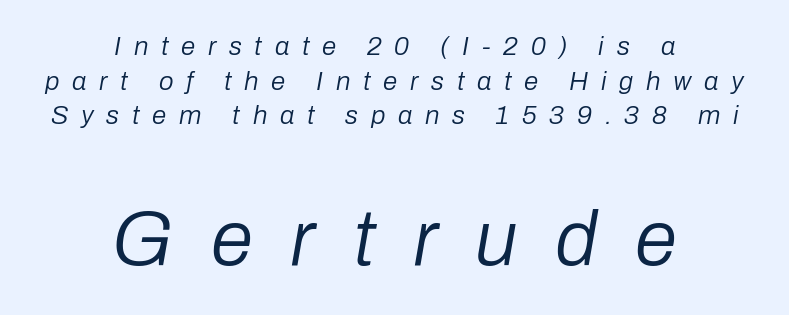
{"italic": "yes", "lean": "right", "slant_degrees": 10, "bold": "no", "weight": "regular", "width": "normal", "stroke_contrast": "low", "x_height": "medium", "monospaced": "no", "underline": "no", "align": "center", "line_spacing": "normal", "line_spacing_ratio": 1.33, "letter_spacing": "wide", "letter_spacing_em": 0.49, "larger_block": "second", "size_ratio": 2.96, "glyph_px": 77}
